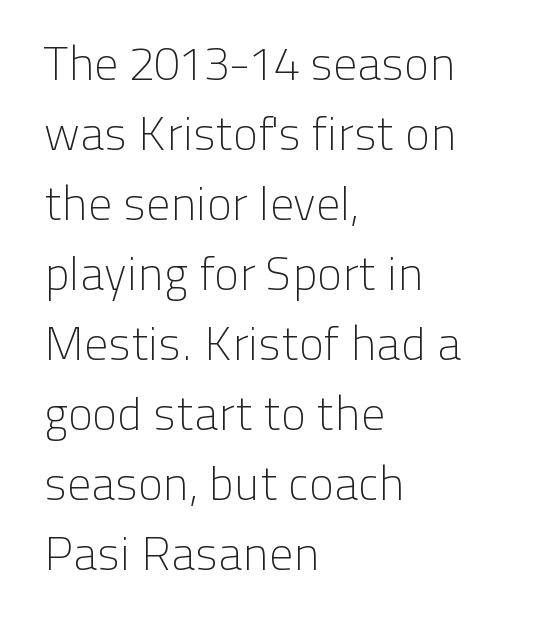
Q: Is the text bold? A: No.
Q: Is the text italic (slanted)? A: No, it is upright.
Q: Is the typeface a serif or a sans-serif typeface? A: Sans-serif.
Q: Is the text underlined? A: No.
Q: How is the paragraph aligned? A: Left-aligned.
Q: Is the spacing between letters normal or unusually wide? A: Normal.
Q: Is the spacing between lines tight, normal or loose? A: Normal.
Q: Width (condensed, normal, or wide)? A: Normal.
Q: Stroke contrast? A: Low.
Q: x-height? A: Medium.
Q: Monospaced? A: No.
